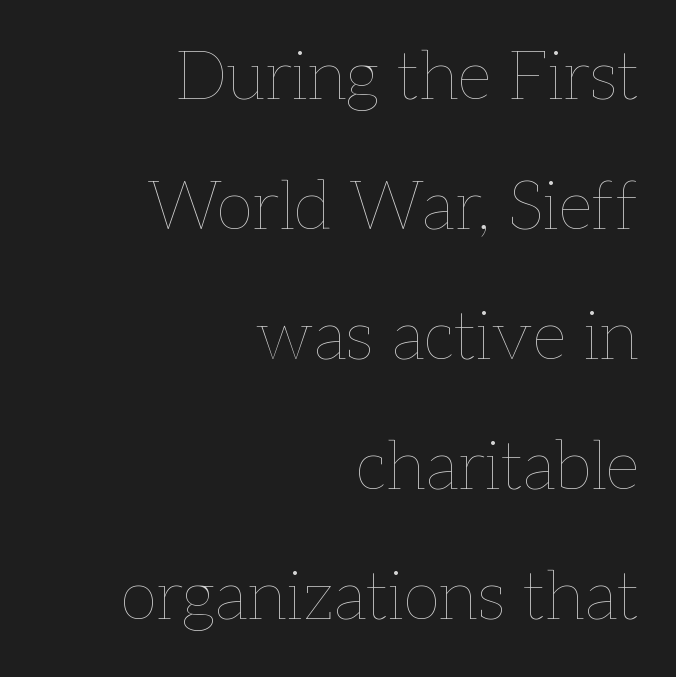
Posture: upright roman. Note the varied advance widths — an 'i' is clearly narrower than an 'm'. This sample trades compactness for vertical openness between lines. Honestly, there is no underline to notice here at all. The rendering keeps characters at their native spacing.
